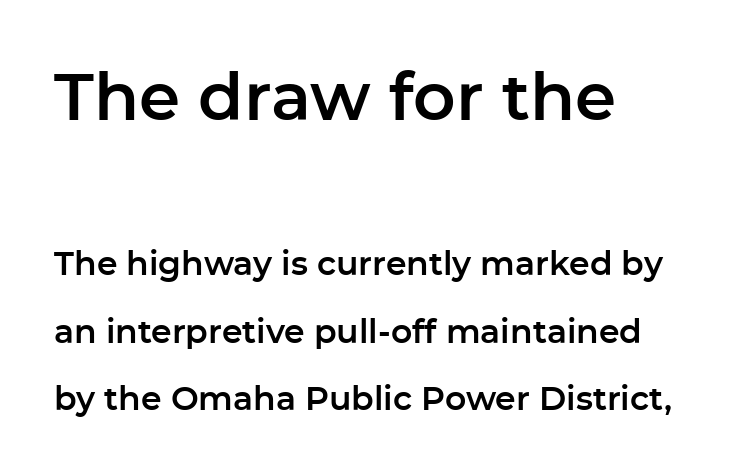
Q: Is the text italic (slanted)? A: No, it is upright.
Q: Is the typeface a serif or a sans-serif typeface? A: Sans-serif.
Q: Is the text underlined? A: No.
Q: Is the spacing between letters normal or unusually wide? A: Normal.
Q: Is the spacing between lines tight, normal or loose? A: Loose.
Q: Which block of text is set in a larger size, the first (top) or the second (bottom)? A: The first (top) one.
Q: Width (condensed, normal, or wide)? A: Normal.
Q: Stroke contrast? A: Low.
Q: x-height? A: Medium.
Q: Monospaced? A: No.
